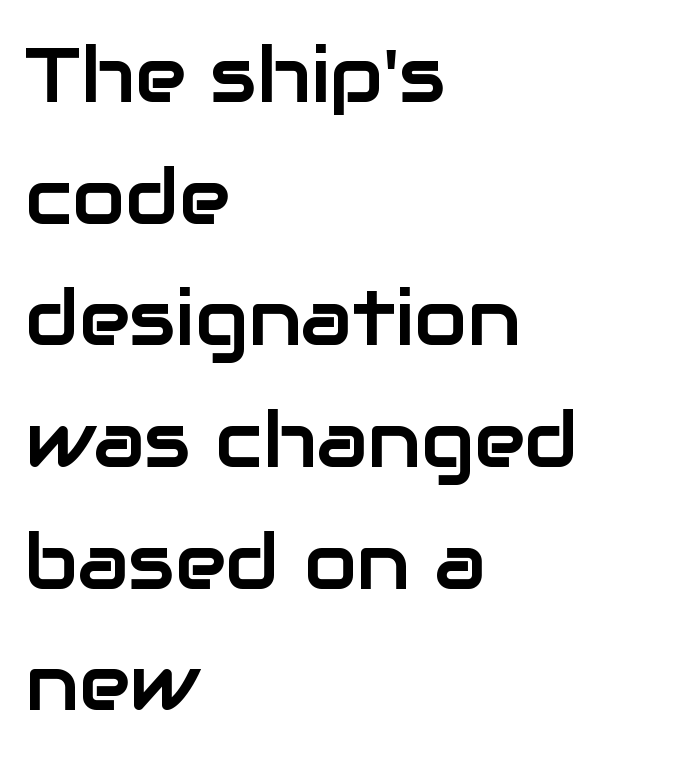
Q: Is the text italic (slanted)? A: No, it is upright.
Q: Is the typeface a serif or a sans-serif typeface? A: Sans-serif.
Q: Is the text underlined? A: No.
Q: How is the paragraph aligned? A: Left-aligned.
Q: Is the spacing between letters normal or unusually wide? A: Normal.
Q: Is the spacing between lines tight, normal or loose? A: Normal.
Q: Width (condensed, normal, or wide)? A: Normal.
Q: Stroke contrast? A: Low.
Q: x-height? A: Medium.
Q: Monospaced? A: No.
